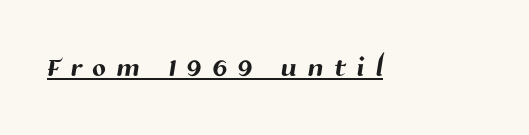
The image shows 40 px sans-serif type; set unusually wide letter spacing (+0.27 em), underlined; medium stroke contrast and a medium x-height.
